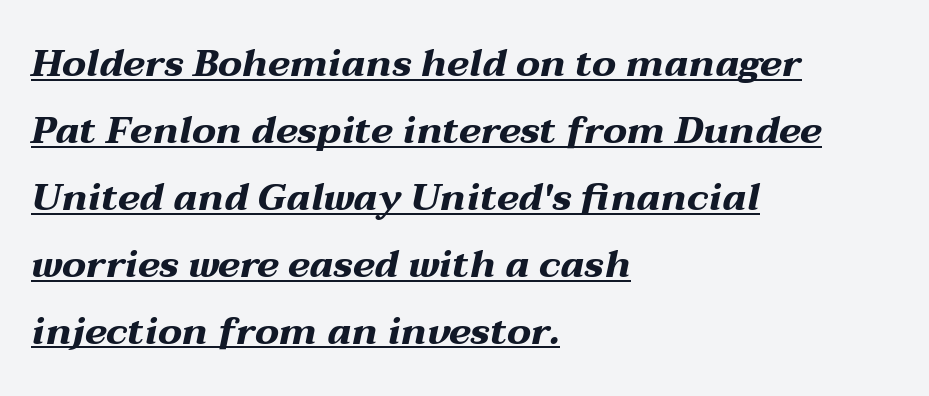
Rendered with sloped, italic letterforms. The face used here has the dense, thick strokes of a bold. This sample carries an underscore along the baseline area. Do the characters align in a grid? No, the font is proportional. The lines are quadded left.
